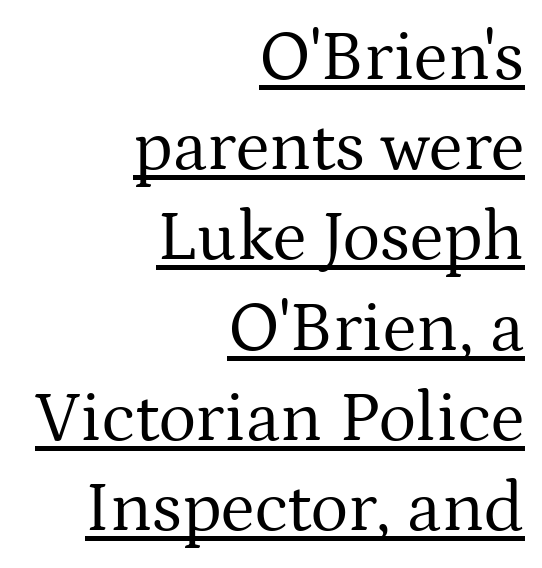
The image shows 71 px regular-weight serif type, upright; set right-aligned, normal line spacing (1.27x), normal letter spacing, underlined; medium stroke contrast and a medium x-height.
